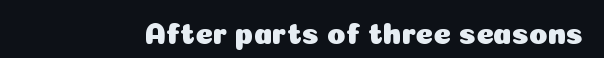
Q: Is the text italic (slanted)? A: No, it is upright.
Q: Is the typeface a serif or a sans-serif typeface? A: Sans-serif.
Q: Is the text underlined? A: No.
Q: Is the spacing between letters normal or unusually wide? A: Normal.
Q: Width (condensed, normal, or wide)? A: Normal.
Q: Stroke contrast? A: Low.
Q: x-height? A: Medium.
Q: Monospaced? A: No.
